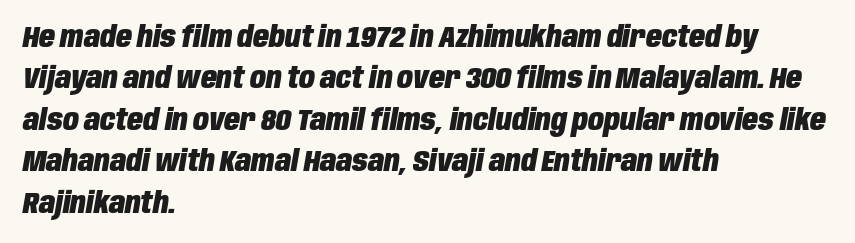
Q: Is the text bold? A: Yes.
Q: Is the text italic (slanted)? A: Yes, it leans right by about 10 degrees.
Q: Is the text underlined? A: No.
Q: How is the paragraph aligned? A: Left-aligned.
Q: Is the spacing between letters normal or unusually wide? A: Normal.
Q: Is the spacing between lines tight, normal or loose? A: Normal.
Q: Width (condensed, normal, or wide)? A: Condensed.
Q: Stroke contrast? A: Low.
Q: x-height? A: Large.
Q: Monospaced? A: No.
